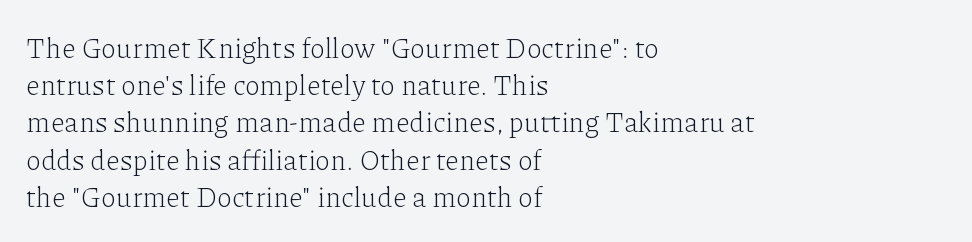
Q: Is the text bold? A: No.
Q: Is the text italic (slanted)? A: No, it is upright.
Q: Is the typeface a serif or a sans-serif typeface? A: Serif.
Q: Is the text underlined? A: No.
Q: How is the paragraph aligned? A: Left-aligned.
Q: Is the spacing between letters normal or unusually wide? A: Normal.
Q: Is the spacing between lines tight, normal or loose? A: Normal.
Q: Width (condensed, normal, or wide)? A: Normal.
Q: Stroke contrast? A: Low.
Q: x-height? A: Medium.
Q: Monospaced? A: No.
